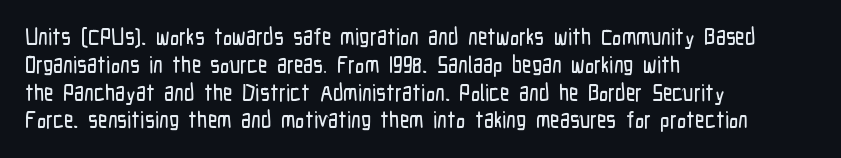
{"italic": "no", "underline": "no", "align": "left", "line_spacing_ratio": 1.21, "letter_spacing": "normal", "letter_spacing_em": 0.0, "glyph_px": 23}
